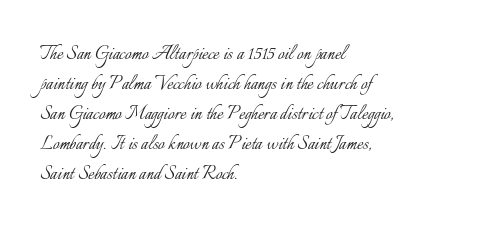
Q: Is the text bold? A: No.
Q: Is the text italic (slanted)? A: Yes.
Q: Is the text underlined? A: No.
Q: How is the paragraph aligned? A: Left-aligned.
Q: Is the spacing between letters normal or unusually wide? A: Normal.
Q: Is the spacing between lines tight, normal or loose? A: Normal.
